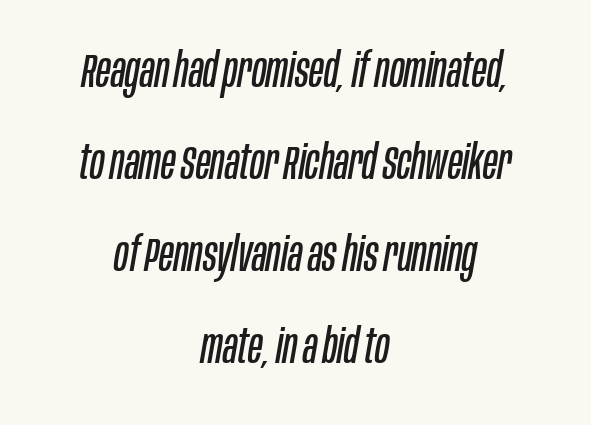
Q: Is the text bold? A: No.
Q: Is the text italic (slanted)? A: Yes, it leans right by about 10 degrees.
Q: Is the text underlined? A: No.
Q: How is the paragraph aligned? A: Centered.
Q: Is the spacing between letters normal or unusually wide? A: Normal.
Q: Is the spacing between lines tight, normal or loose? A: Loose.
Q: Width (condensed, normal, or wide)? A: Condensed.
Q: Stroke contrast? A: Low.
Q: x-height? A: Large.
Q: Monospaced? A: No.
